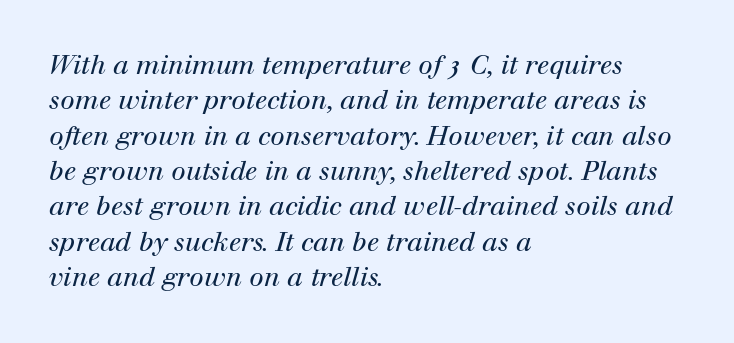
{"italic": "yes", "lean": "right", "slant_degrees": 12, "bold": "no", "underline": "no", "align": "left", "line_spacing": "normal", "line_spacing_ratio": 1.36, "letter_spacing": "normal", "letter_spacing_em": 0.0, "glyph_px": 26}
